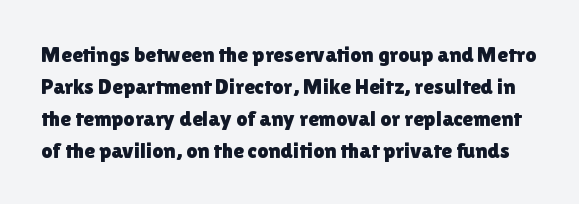
The image shows 22 px text type, upright; set normal line spacing (1.45x), normal letter spacing, not underlined.
